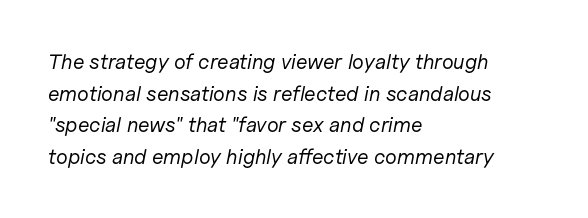
The image shows 21 px text type, italic (leaning right); set left-aligned, normal line spacing (1.51x), normal letter spacing, not underlined.
